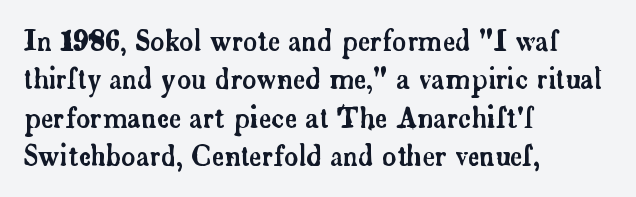
Q: Is the text italic (slanted)? A: No, it is upright.
Q: Is the text underlined? A: No.
Q: How is the paragraph aligned? A: Left-aligned.
Q: Is the spacing between letters normal or unusually wide? A: Normal.
Q: Is the spacing between lines tight, normal or loose? A: Normal.
